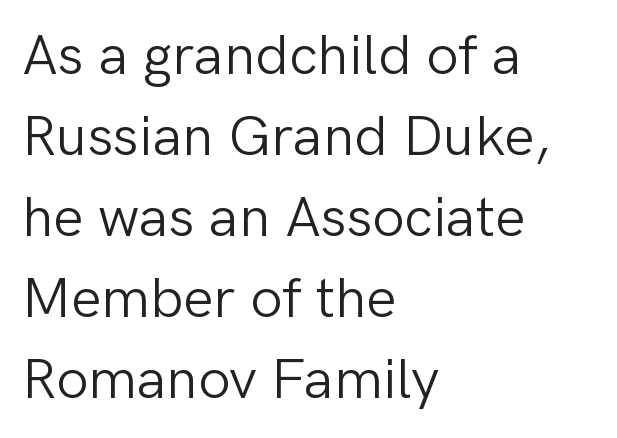
Q: Is the text bold? A: No.
Q: Is the text italic (slanted)? A: No, it is upright.
Q: Is the typeface a serif or a sans-serif typeface? A: Sans-serif.
Q: Is the text underlined? A: No.
Q: How is the paragraph aligned? A: Left-aligned.
Q: Is the spacing between letters normal or unusually wide? A: Normal.
Q: Is the spacing between lines tight, normal or loose? A: Normal.
Q: Width (condensed, normal, or wide)? A: Normal.
Q: Stroke contrast? A: Low.
Q: x-height? A: Medium.
Q: Monospaced? A: No.
